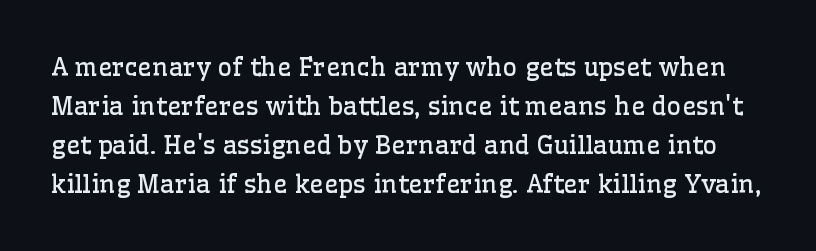
A typesetter would call this leading conventional body-copy spacing. Each row of text sits above clean, open space. The letterforms sit shoulder to shoulder at normal distance. Is the stroke heavy? The answer is a plain regular-or-lighter.
